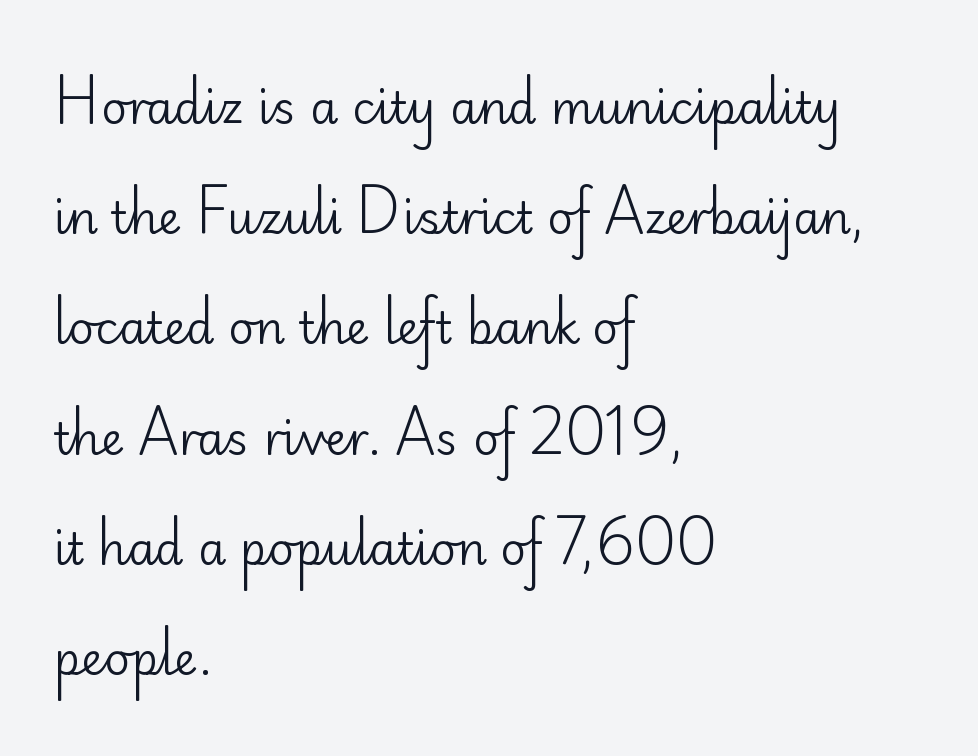
Q: Is the text bold? A: No.
Q: Is the text italic (slanted)? A: No, it is upright.
Q: Is the typeface a serif or a sans-serif typeface? A: Sans-serif.
Q: Is the text underlined? A: No.
Q: How is the paragraph aligned? A: Left-aligned.
Q: Is the spacing between letters normal or unusually wide? A: Normal.
Q: Is the spacing between lines tight, normal or loose? A: Loose.
Q: Width (condensed, normal, or wide)? A: Normal.
Q: Stroke contrast? A: Low.
Q: x-height? A: Small.
Q: Monospaced? A: No.
